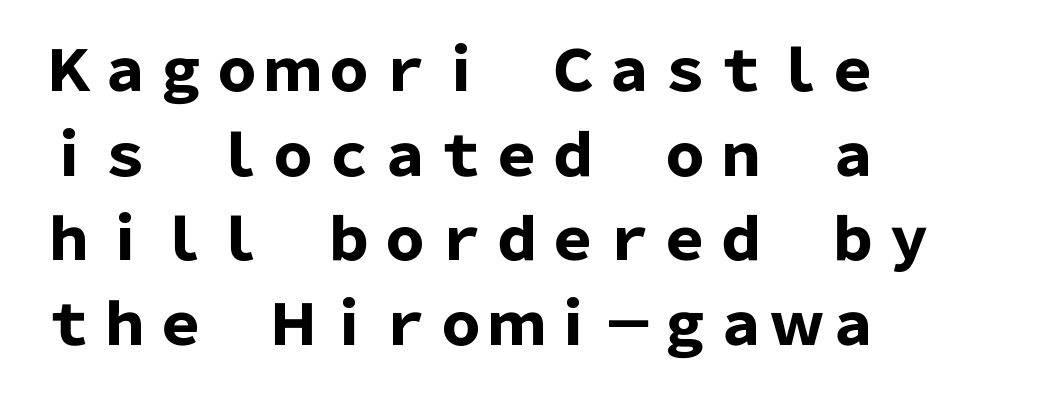
{"serif": "no", "italic": "no", "bold": "yes", "weight": "heavy", "width": "normal", "stroke_contrast": "low", "x_height": "medium", "monospaced": "no", "underline": "no", "align": "left", "line_spacing": "normal", "line_spacing_ratio": 1.51, "letter_spacing": "normal", "letter_spacing_em": 0.0, "glyph_px": 56}
